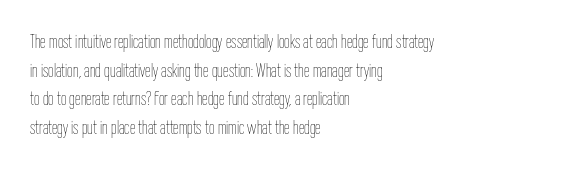
The image shows 20 px text type, upright; set left-aligned, normal line spacing (1.43x), normal letter spacing, not underlined.
